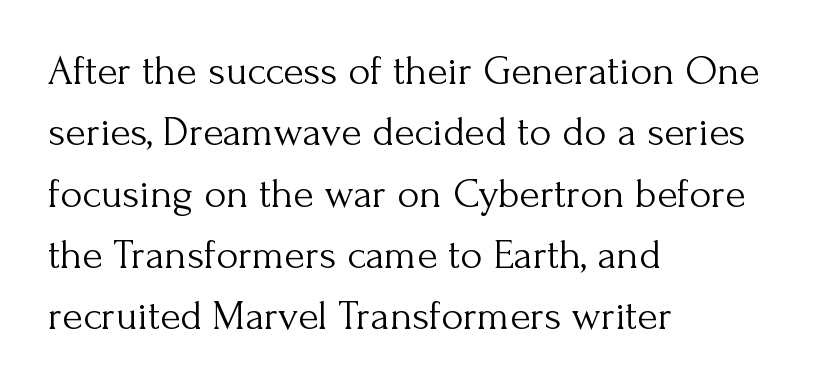
The image shows 42 px light serif type, upright; set left-aligned, normal line spacing (1.46x), normal letter spacing, not underlined; medium stroke contrast and a small x-height.
